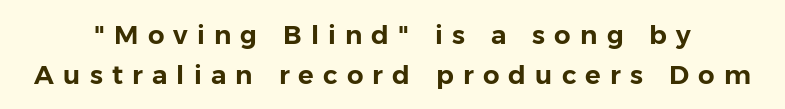
{"italic": "no", "underline": "no", "line_spacing": "normal", "line_spacing_ratio": 1.52, "letter_spacing": "wide", "letter_spacing_em": 0.35, "glyph_px": 26}
